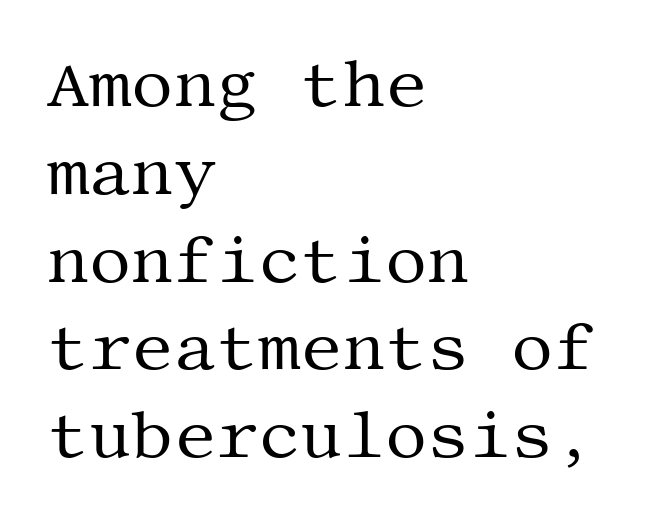
{"serif": "yes", "italic": "no", "bold": "no", "weight": "regular", "width": "normal", "stroke_contrast": "medium", "x_height": "large", "underline": "no", "align": "left", "line_spacing": "normal", "line_spacing_ratio": 1.33, "letter_spacing": "normal", "letter_spacing_em": 0.0, "glyph_px": 66}
